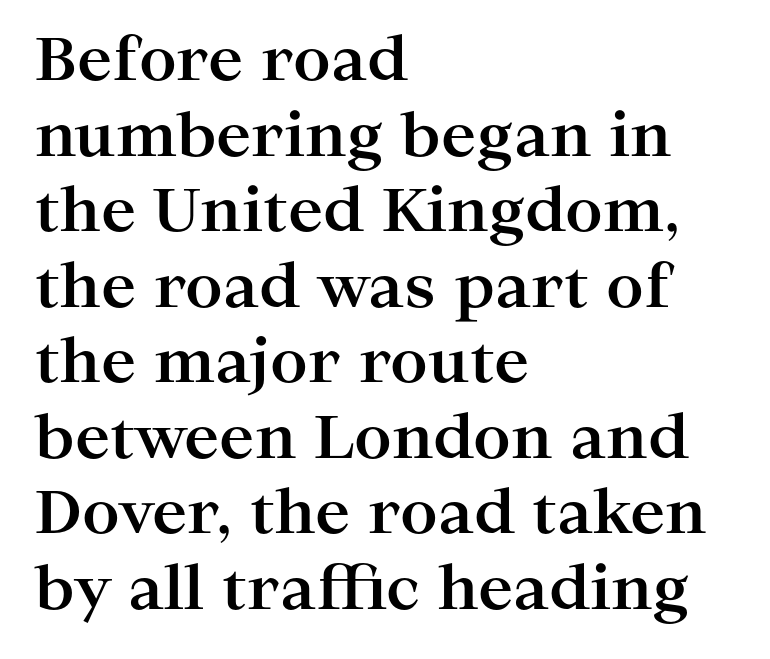
The image shows 59 px bold, wide serif type, upright; set left-aligned, normal line spacing (1.28x), normal letter spacing, not underlined; high stroke contrast and a medium x-height.
